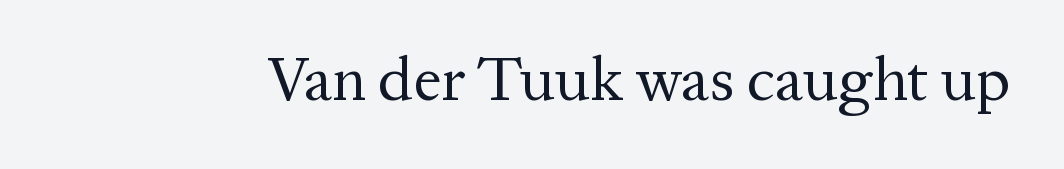
The image shows 62 px regular-weight serif type, upright; set normal letter spacing, not underlined; medium stroke contrast and a medium x-height.
